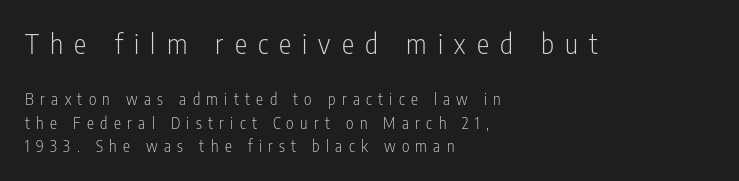
The image shows 28 px light, condensed sans-serif type, upright; set left-aligned, normal line spacing (1.46x), unusually wide letter spacing (+0.4 em), not underlined; the first (top) block is 1.75x larger; low stroke contrast and a medium x-height.
